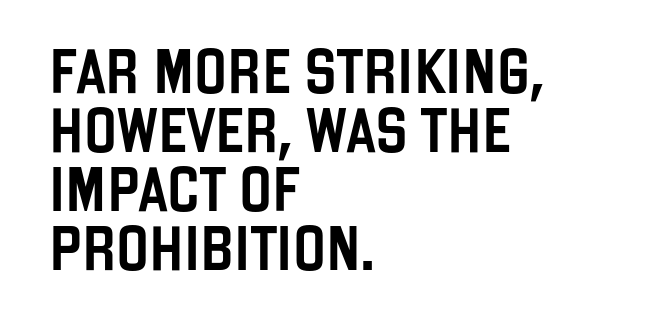
Q: Is the text italic (slanted)? A: No, it is upright.
Q: Is the typeface a serif or a sans-serif typeface? A: Sans-serif.
Q: Is the text underlined? A: No.
Q: How is the paragraph aligned? A: Left-aligned.
Q: Is the spacing between letters normal or unusually wide? A: Normal.
Q: Is the spacing between lines tight, normal or loose? A: Normal.
Q: Width (condensed, normal, or wide)? A: Condensed.
Q: Stroke contrast? A: Low.
Q: x-height? A: Large.
Q: Monospaced? A: No.
